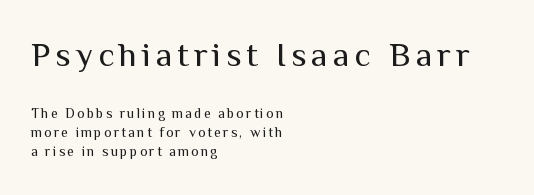
The image shows 34 px regular-weight sans-serif type, upright; set left-aligned, normal line spacing (1.33x), not underlined; the first (top) block is 2.43x larger; medium stroke contrast and a medium x-height.
